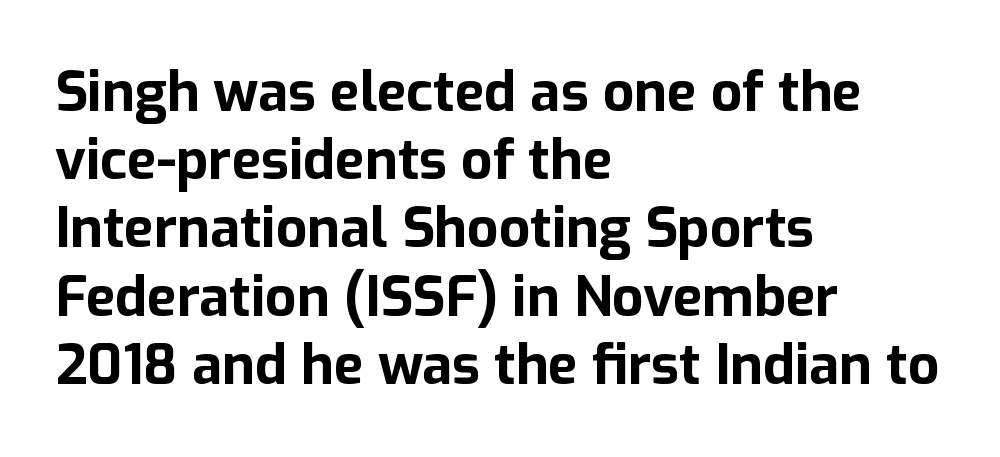
{"serif": "no", "italic": "no", "bold": "yes", "weight": "bold", "width": "normal", "stroke_contrast": "low", "x_height": "medium", "monospaced": "no", "underline": "no", "align": "left", "line_spacing_ratio": 1.24, "letter_spacing": "normal", "letter_spacing_em": 0.0, "glyph_px": 55}
